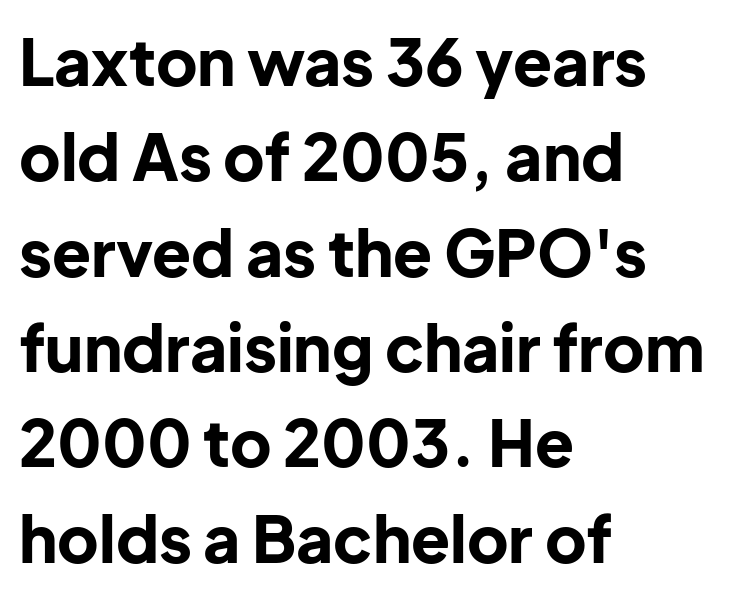
Q: Is the text bold? A: Yes.
Q: Is the text italic (slanted)? A: No, it is upright.
Q: Is the typeface a serif or a sans-serif typeface? A: Sans-serif.
Q: Is the text underlined? A: No.
Q: How is the paragraph aligned? A: Left-aligned.
Q: Is the spacing between letters normal or unusually wide? A: Normal.
Q: Is the spacing between lines tight, normal or loose? A: Normal.
Q: Width (condensed, normal, or wide)? A: Normal.
Q: Stroke contrast? A: Low.
Q: x-height? A: Medium.
Q: Monospaced? A: No.
